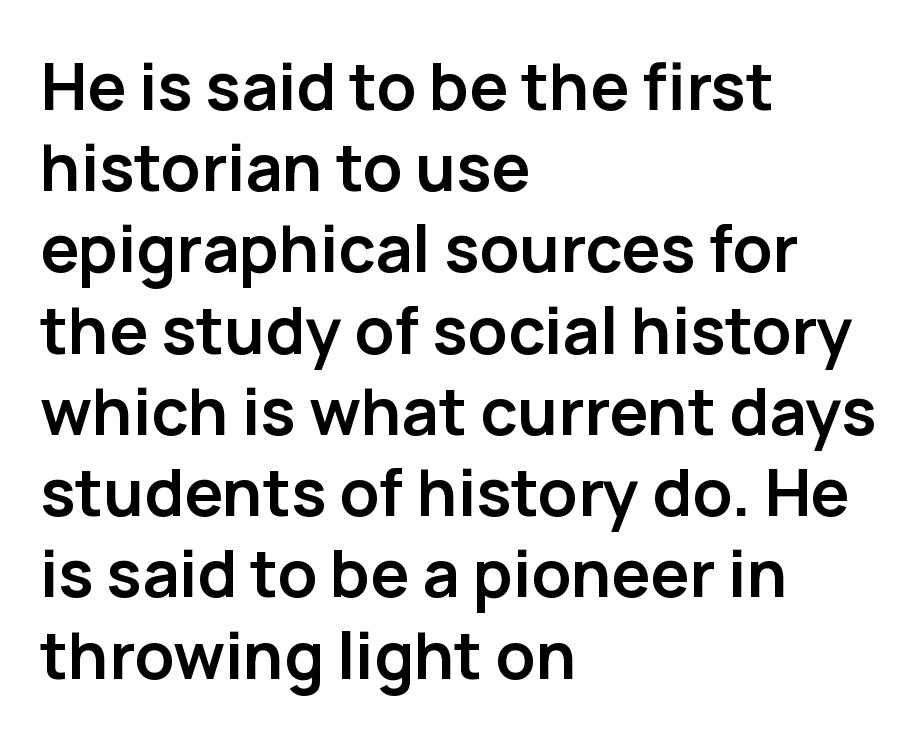
The image shows 65 px semibold sans-serif type, upright; set left-aligned, normal line spacing (1.25x), normal letter spacing, not underlined; low stroke contrast and a medium x-height.
